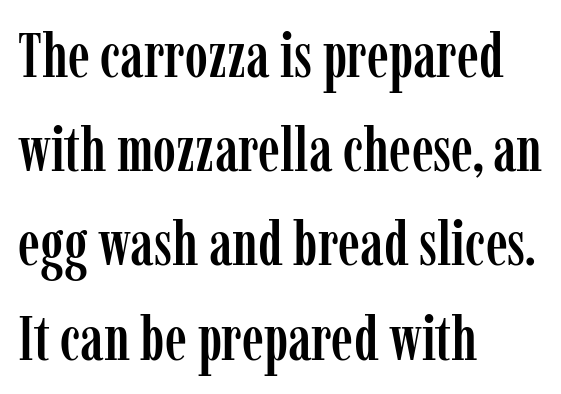
The image shows 62 px condensed serif type, upright; set left-aligned, normal line spacing (1.52x), normal letter spacing, not underlined; low stroke contrast and a medium x-height.
